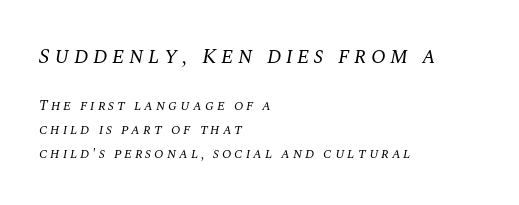
Would a proofreader flag this as italicized? Yes. The characters are drawn with everyday or finer stroke widths. These two chunks differ in scale, with the top chunk taking the larger measure. Only glyphs here, with clear space below each row. Which margin do the lines hug? The left one — the right edge is uneven. Caption: expanded tracking, letters set apart.
